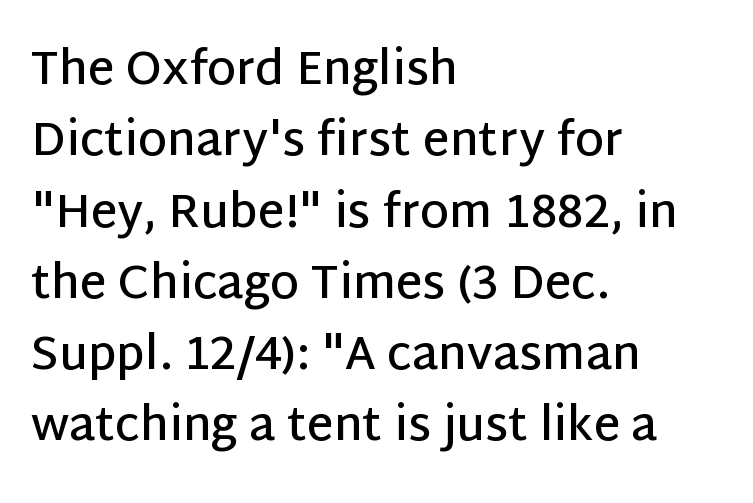
The image shows 46 px semibold sans-serif type, upright; set left-aligned, normal line spacing (1.55x), normal letter spacing, not underlined; low stroke contrast and a large x-height.
